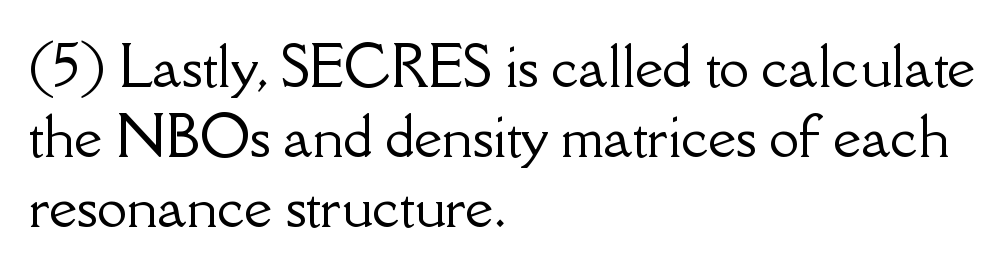
Quick note: not italic, upright. Check where the strokes stop: tiny serifs finish them off. A student would call this left alignment; a typographer would say flush left, rag right. Students, observe: this is what conventionally led text looks like. Is this a fixed-width face? No — the glyphs have proportional, varying widths. Each row of text sits above clean, open space.
